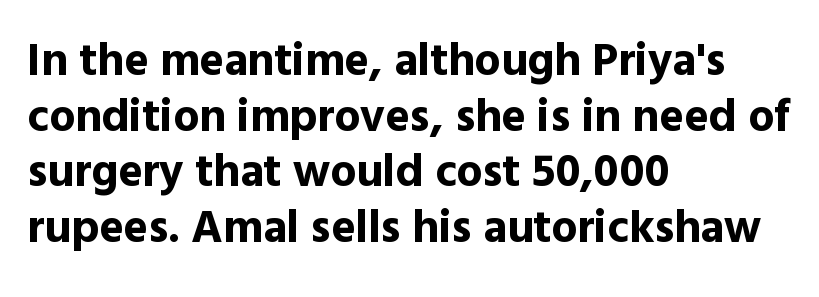
{"serif": "no", "italic": "no", "bold": "yes", "weight": "bold", "width": "normal", "x_height": "medium", "monospaced": "no", "underline": "no", "align": "left", "line_spacing_ratio": 1.21, "letter_spacing": "normal", "letter_spacing_em": 0.0, "glyph_px": 46}
